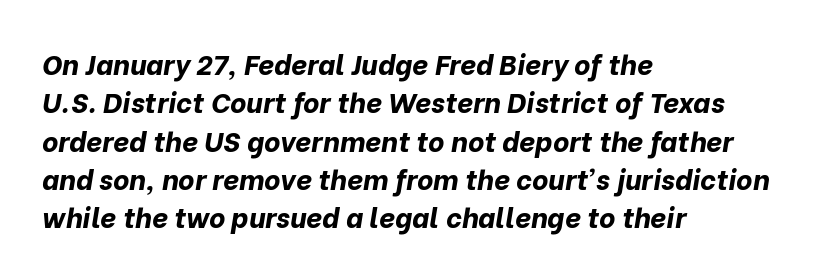
What weight is shown? A full bold with thick strokes. Honestly, there is no underline to notice here at all. Posture: slanted. Think of a printed novel: that variable character pitch is what you see here.
